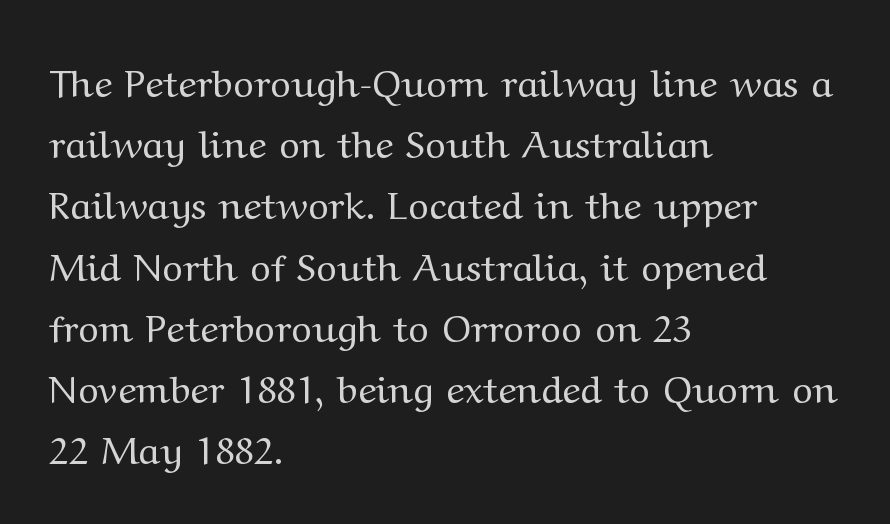
{"serif": "yes", "italic": "no", "bold": "no", "weight": "regular", "width": "wide", "stroke_contrast": "medium", "x_height": "medium", "monospaced": "no", "underline": "no", "align": "left", "line_spacing": "normal", "line_spacing_ratio": 1.57, "letter_spacing": "normal", "letter_spacing_em": 0.0, "glyph_px": 39}
